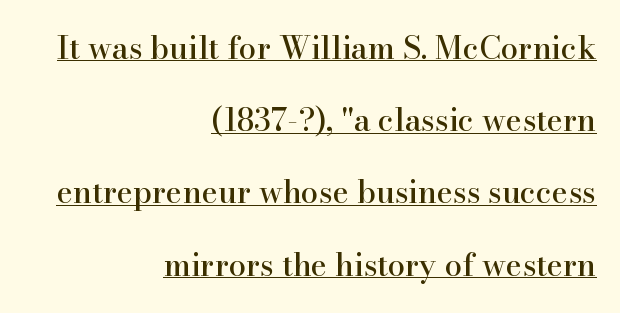
The image shows 31 px serif type, upright; set right-aligned, loose line spacing (2.33x), normal letter spacing, underlined; high stroke contrast and a small x-height.
